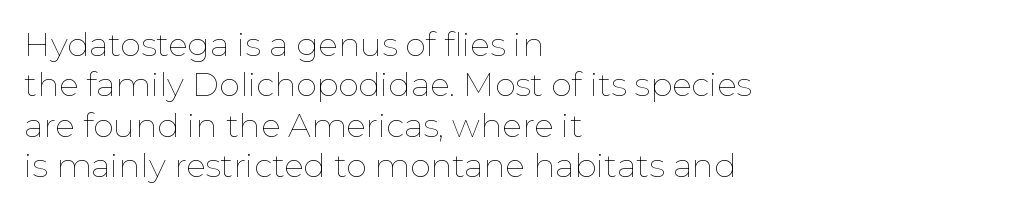
The image shows 33 px thin type, upright; set left-aligned, line spacing 1.22x, normal letter spacing, not underlined; low stroke contrast and a medium x-height.
